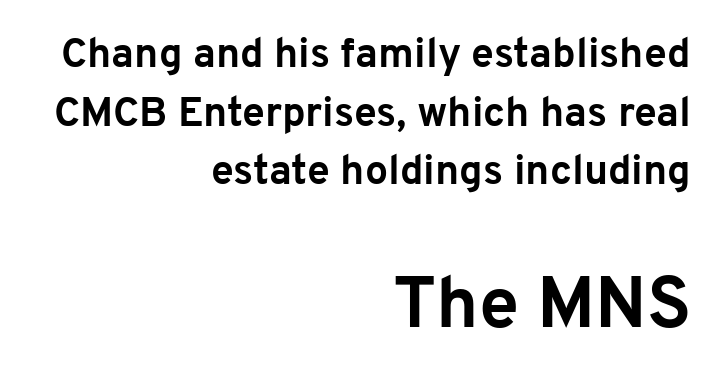
Q: Is the text bold? A: Yes.
Q: Is the text italic (slanted)? A: No, it is upright.
Q: Is the typeface a serif or a sans-serif typeface? A: Sans-serif.
Q: Is the text underlined? A: No.
Q: How is the paragraph aligned? A: Right-aligned.
Q: Is the spacing between letters normal or unusually wide? A: Normal.
Q: Is the spacing between lines tight, normal or loose? A: Normal.
Q: Which block of text is set in a larger size, the first (top) or the second (bottom)? A: The second (bottom) one.
Q: Width (condensed, normal, or wide)? A: Normal.
Q: Stroke contrast? A: Low.
Q: x-height? A: Medium.
Q: Monospaced? A: No.
